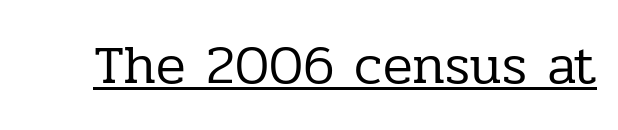
Q: Is the text bold? A: No.
Q: Is the text italic (slanted)? A: No, it is upright.
Q: Is the typeface a serif or a sans-serif typeface? A: Serif.
Q: Is the text underlined? A: Yes.
Q: Is the spacing between letters normal or unusually wide? A: Normal.
Q: Width (condensed, normal, or wide)? A: Normal.
Q: Stroke contrast? A: Low.
Q: x-height? A: Medium.
Q: Monospaced? A: No.
